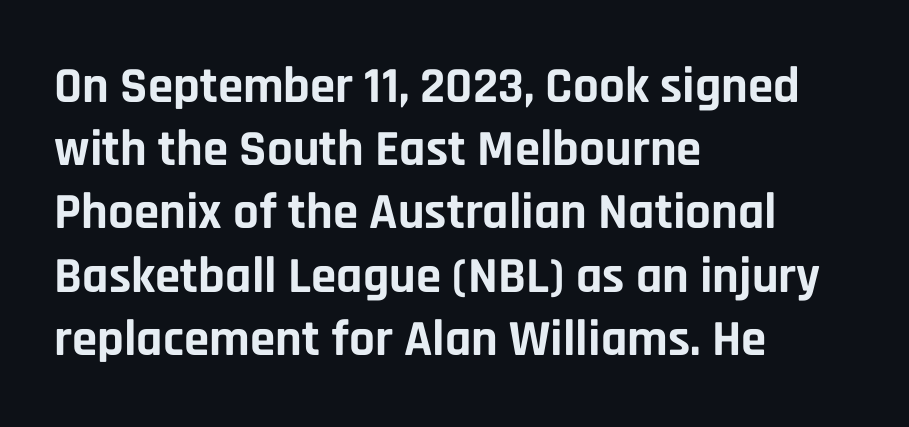
The space beneath each line is pristine and unruled. Tracking value appears to be zero — textbook default spacing. Is this a sans? Yes — the strokes have no serifs. Posture: vertical.
